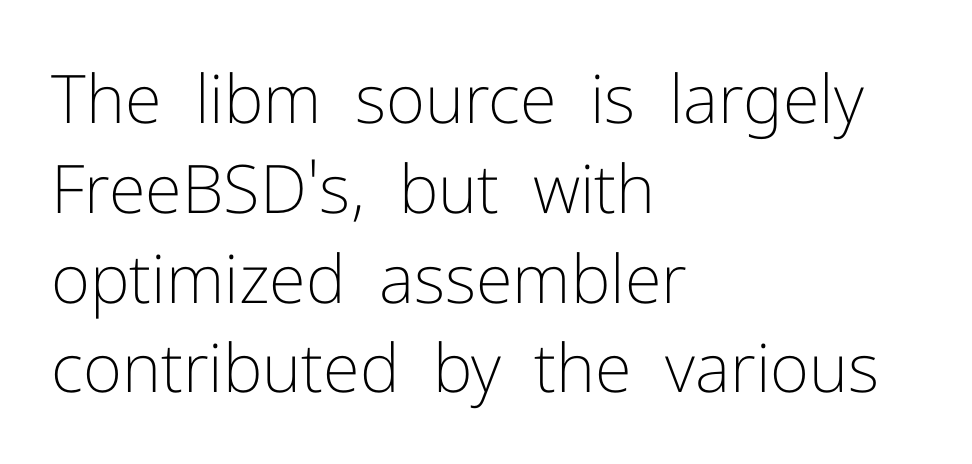
Q: Is the text bold? A: No.
Q: Is the text italic (slanted)? A: No, it is upright.
Q: Is the typeface a serif or a sans-serif typeface? A: Sans-serif.
Q: Is the text underlined? A: No.
Q: How is the paragraph aligned? A: Left-aligned.
Q: Is the spacing between letters normal or unusually wide? A: Normal.
Q: Is the spacing between lines tight, normal or loose? A: Normal.
Q: Width (condensed, normal, or wide)? A: Normal.
Q: Stroke contrast? A: Low.
Q: x-height? A: Medium.
Q: Monospaced? A: No.
